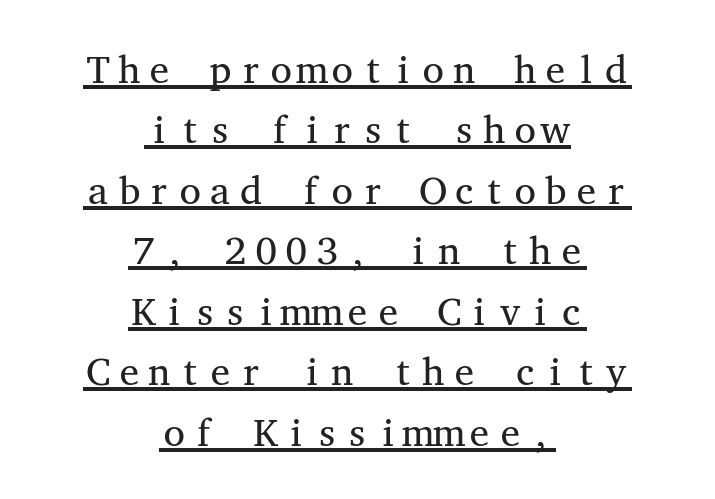
{"serif": "yes", "italic": "no", "bold": "no", "weight": "regular", "width": "wide", "stroke_contrast": "medium", "x_height": "medium", "monospaced": "yes", "underline": "yes", "align": "center", "line_spacing": "normal", "line_spacing_ratio": 1.55, "letter_spacing": "normal", "letter_spacing_em": 0.0, "glyph_px": 39}
